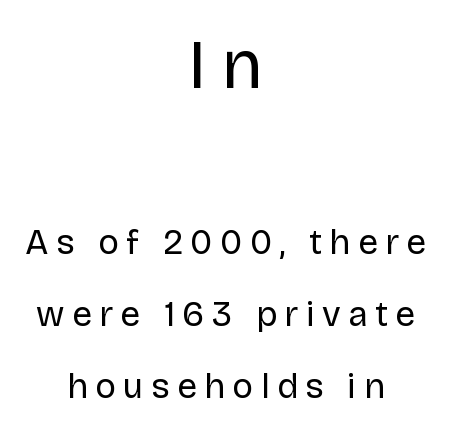
The rendering positions every line midway between the sides. Letters rest on an invisible, unmarked baseline. Counters stay open thanks to moderate or lighter strokes. A typesetter would mark this as roman, not italic. Larger block? The one above; the one below is distinctly smaller. You could not count columns in this text — the font is proportionally spaced.
